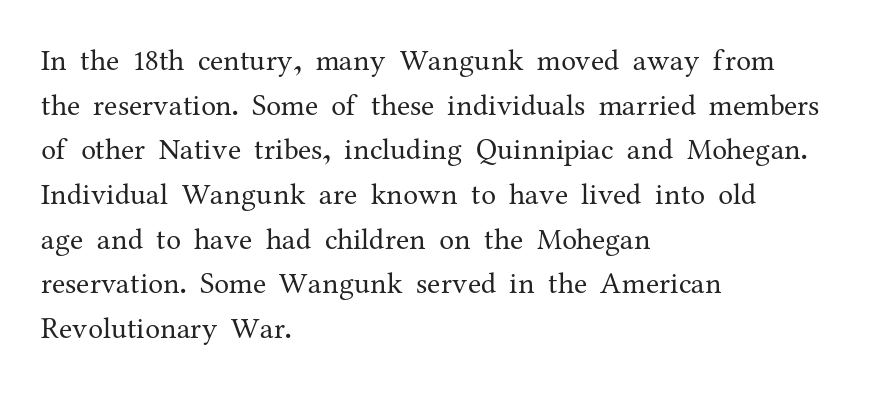
This sample keeps an unexceptional amount of space between lines. The letters stand upright; this is a roman face. Notice how the passage keeps a crisp vertical edge on the left only. You could not count columns in this text — the font is proportionally spaced.
